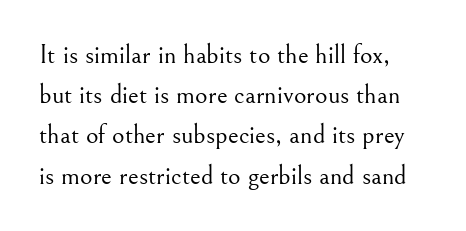
{"italic": "no", "bold": "no", "underline": "no", "line_spacing": "normal", "line_spacing_ratio": 1.49, "letter_spacing": "normal", "letter_spacing_em": 0.0, "glyph_px": 27}
